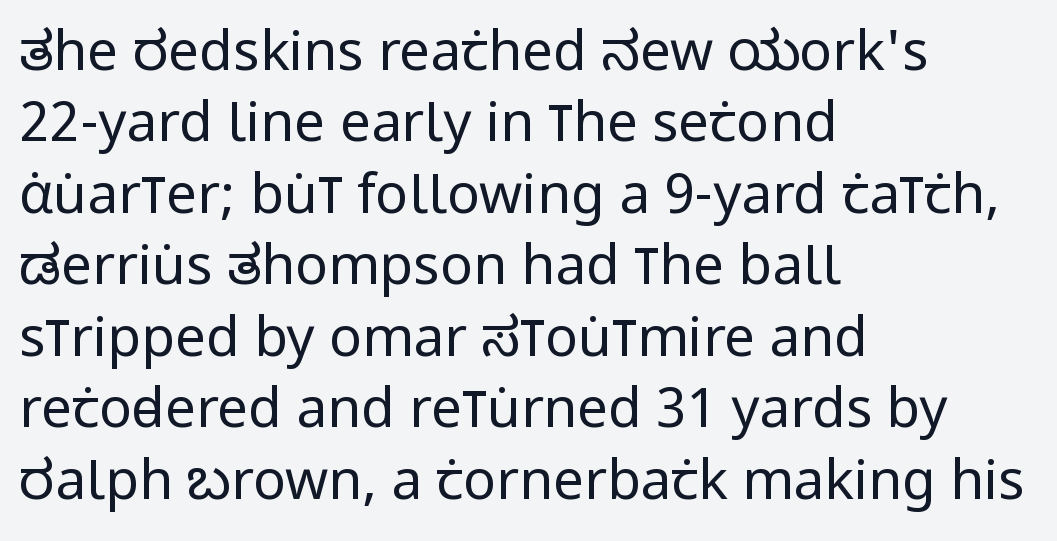
{"serif": "no", "italic": "no", "bold": "no", "weight": "regular", "width": "condensed", "stroke_contrast": "low", "x_height": "large", "monospaced": "no", "underline": "no", "align": "left", "line_spacing": "normal", "line_spacing_ratio": 1.3, "letter_spacing": "normal", "letter_spacing_em": 0.0, "glyph_px": 55}
